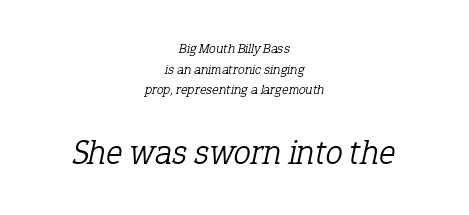
Q: Is the text bold? A: No.
Q: Is the text italic (slanted)? A: Yes, it leans right by about 12 degrees.
Q: Is the typeface a serif or a sans-serif typeface? A: Serif.
Q: Is the text underlined? A: No.
Q: How is the paragraph aligned? A: Centered.
Q: Is the spacing between letters normal or unusually wide? A: Normal.
Q: Is the spacing between lines tight, normal or loose? A: Normal.
Q: Which block of text is set in a larger size, the first (top) or the second (bottom)? A: The second (bottom) one.
Q: Width (condensed, normal, or wide)? A: Normal.
Q: Stroke contrast? A: Low.
Q: x-height? A: Medium.
Q: Monospaced? A: No.
